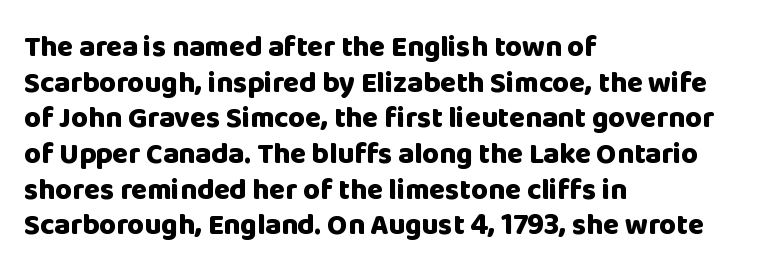
{"serif": "no", "italic": "no", "bold": "yes", "weight": "heavy", "width": "normal", "stroke_contrast": "low", "x_height": "large", "monospaced": "no", "underline": "no", "align": "left", "line_spacing_ratio": 1.23, "letter_spacing": "normal", "letter_spacing_em": 0.0, "glyph_px": 29}
